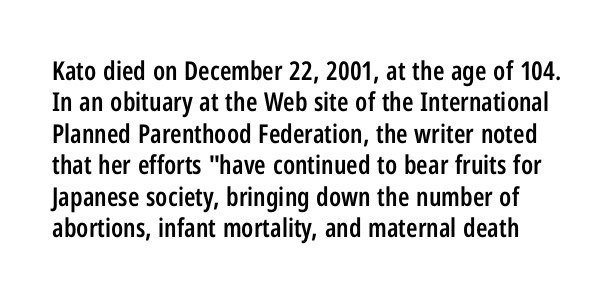
{"italic": "no", "bold": "semi", "underline": "no", "line_spacing_ratio": 1.21, "letter_spacing": "normal", "letter_spacing_em": 0.0, "glyph_px": 26}
